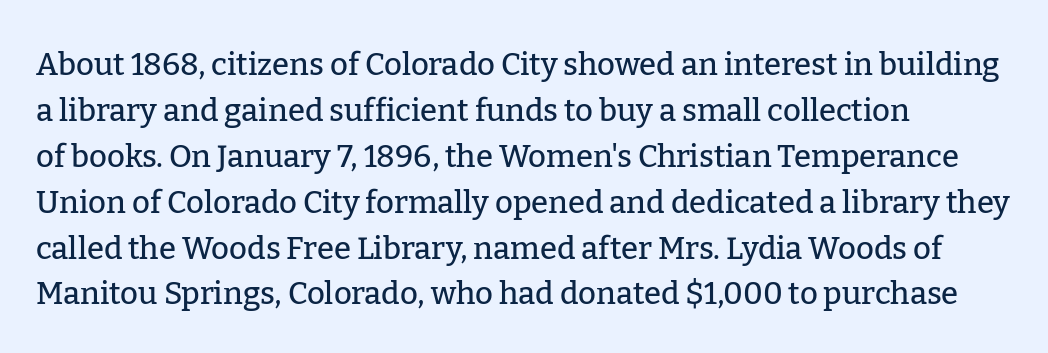
Is this a fixed-width face? No — the glyphs have proportional, varying widths. These lines are set flush left with a ragged right edge. The horizontal fit of the characters is conventional and even. Style check: upright. These lines are composed in type with serifs. The rows are spaced the way most documents space them.
